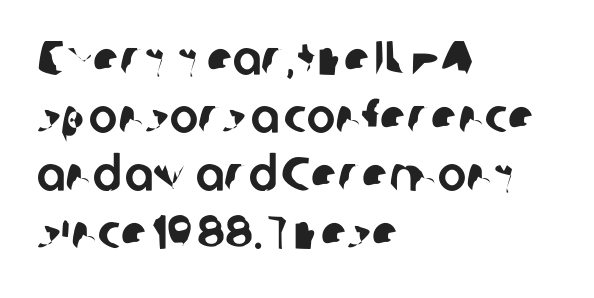
Each letter keeps its own natural width here, so spacing adapts to shape. The baseline area is clear. You can tell from the bare stems that sans-serif type was used. Visually the block forms a straight wall on the left and a jagged coastline on the right. The line texture is even and compact thanks to regular tracking.
